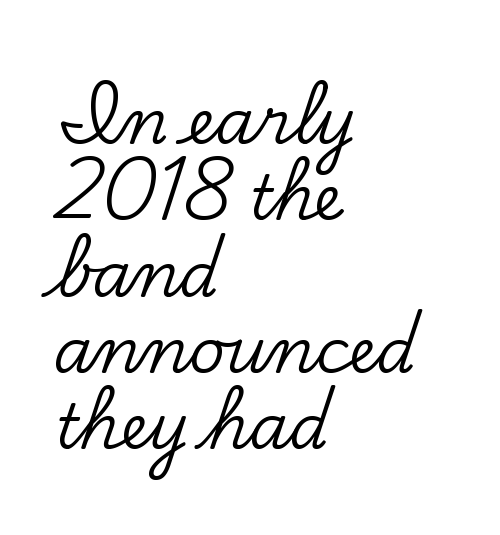
{"serif": "yes", "width": "normal", "stroke_contrast": "low", "x_height": "small", "monospaced": "no", "underline": "no", "align": "left", "line_spacing_ratio": 1.23, "letter_spacing": "normal", "letter_spacing_em": 0.0, "glyph_px": 62}
